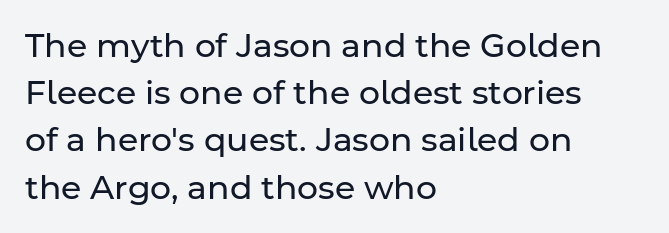
{"serif": "no", "italic": "no", "bold": "no", "weight": "regular", "width": "normal", "stroke_contrast": "low", "x_height": "medium", "monospaced": "no", "underline": "no", "align": "left", "line_spacing": "normal", "line_spacing_ratio": 1.43, "letter_spacing": "normal", "letter_spacing_em": 0.0, "glyph_px": 33}
